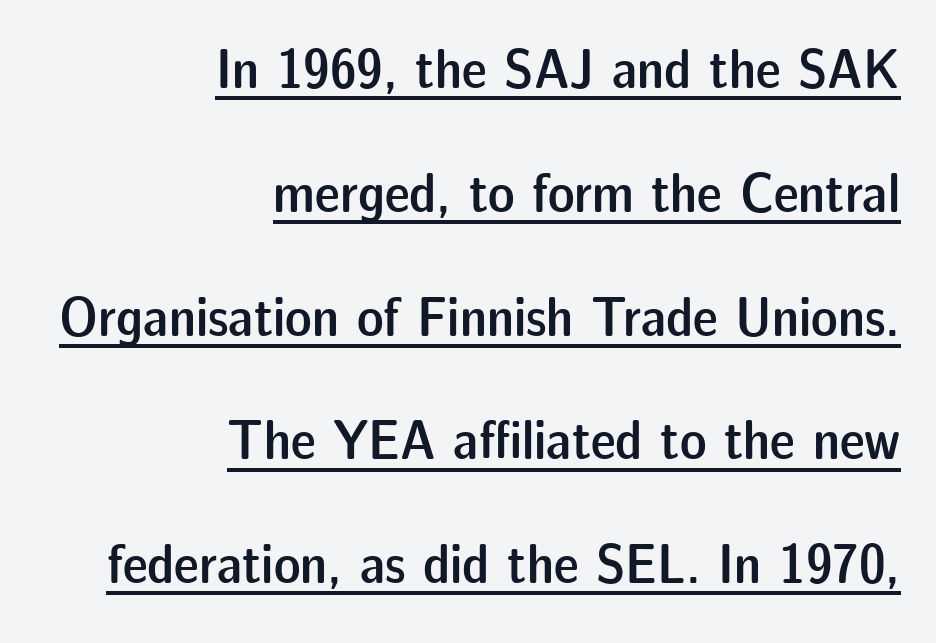
The image shows 56 px semibold sans-serif type, upright; set right-aligned, loose line spacing (2.21x), normal letter spacing, underlined; low stroke contrast and a medium x-height.
